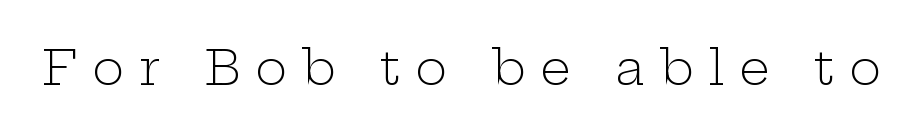
The image shows 48 px light, wide serif type, upright; set unusually wide letter spacing (+0.31 em), not underlined; low stroke contrast and a medium x-height.
